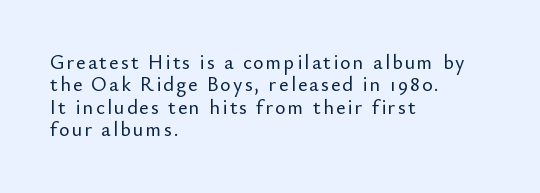
Q: Is the text italic (slanted)? A: No, it is upright.
Q: Is the text underlined? A: No.
Q: How is the paragraph aligned? A: Left-aligned.
Q: Is the spacing between lines tight, normal or loose? A: Tight.
